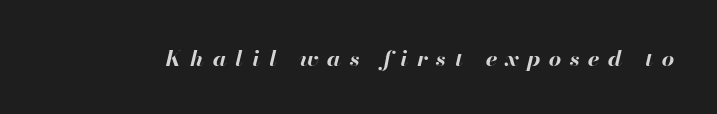
The image shows 22 px bold type, italic (leaning right); set unusually wide letter spacing (+0.39 em), not underlined.
